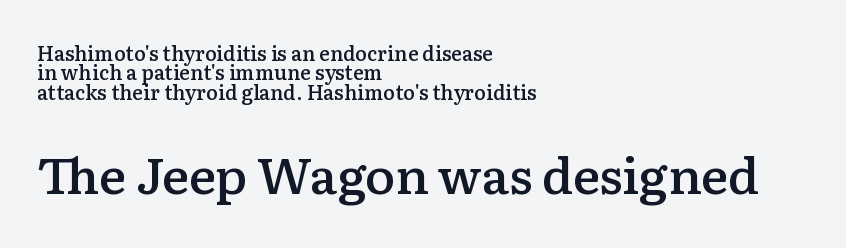
Q: Is the text bold? A: Semi-bold.
Q: Is the text italic (slanted)? A: No, it is upright.
Q: Is the typeface a serif or a sans-serif typeface? A: Serif.
Q: Is the text underlined? A: No.
Q: How is the paragraph aligned? A: Left-aligned.
Q: Is the spacing between letters normal or unusually wide? A: Normal.
Q: Is the spacing between lines tight, normal or loose? A: Tight.
Q: Which block of text is set in a larger size, the first (top) or the second (bottom)? A: The second (bottom) one.
Q: Width (condensed, normal, or wide)? A: Normal.
Q: Stroke contrast? A: Low.
Q: x-height? A: Medium.
Q: Monospaced? A: No.
